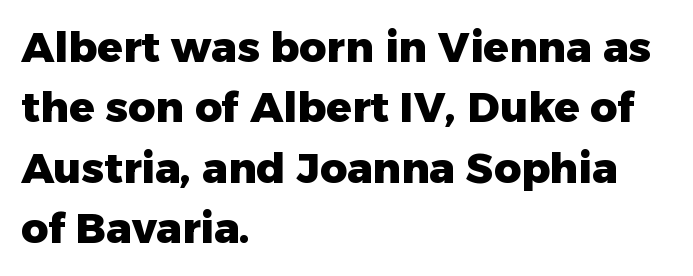
{"serif": "no", "italic": "no", "bold": "yes", "weight": "heavy", "width": "normal", "stroke_contrast": "low", "x_height": "medium", "monospaced": "no", "underline": "no", "align": "left", "line_spacing": "normal", "line_spacing_ratio": 1.44, "letter_spacing": "normal", "letter_spacing_em": 0.0, "glyph_px": 42}
